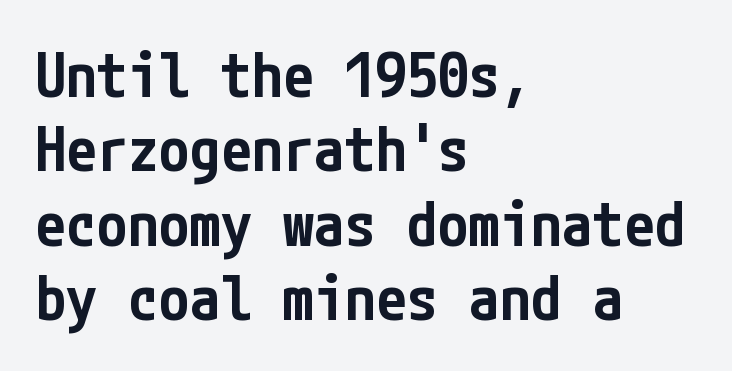
{"serif": "no", "italic": "no", "bold": "semi", "weight": "semibold", "width": "condensed", "stroke_contrast": "low", "x_height": "medium", "underline": "no", "align": "left", "line_spacing_ratio": 1.2, "letter_spacing": "normal", "letter_spacing_em": 0.0, "glyph_px": 62}
